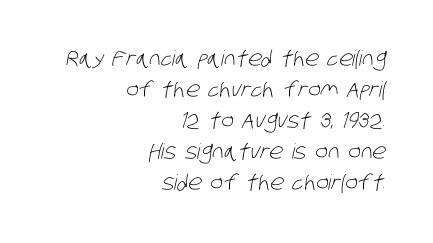
{"bold": "no", "underline": "no", "align": "right", "line_spacing": "normal", "line_spacing_ratio": 1.48, "letter_spacing": "normal", "letter_spacing_em": 0.0, "glyph_px": 21}
